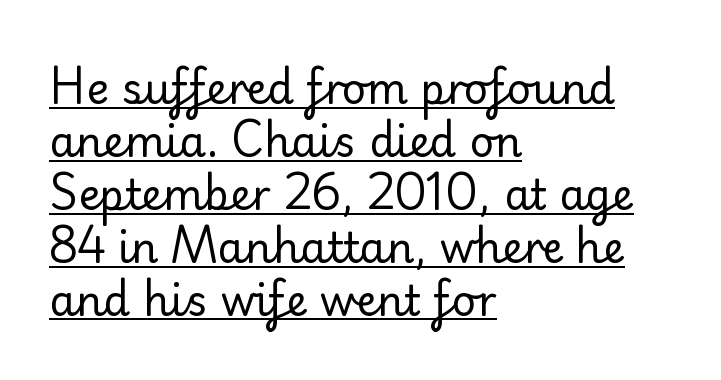
The image shows 42 px regular-weight serif type, upright; set left-aligned, normal line spacing (1.26x), normal letter spacing, underlined; low stroke contrast and a small x-height.
